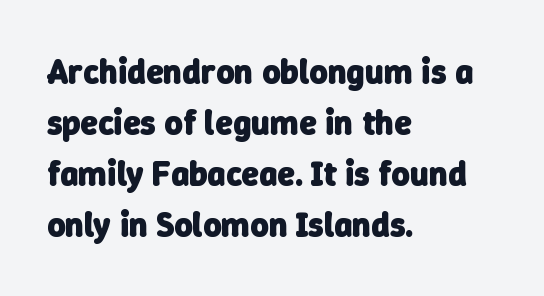
{"serif": "no", "bold": "yes", "weight": "heavy", "width": "normal", "stroke_contrast": "low", "x_height": "medium", "monospaced": "no", "underline": "no", "align": "left", "line_spacing": "normal", "line_spacing_ratio": 1.46, "letter_spacing": "normal", "letter_spacing_em": 0.0, "glyph_px": 35}
